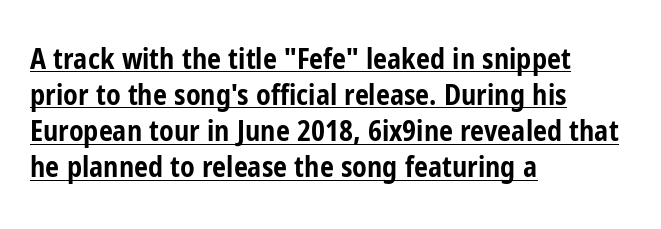
The passage shown is underscored from start to finish. These lines stack with their left ends in a neat column. The type sits square on the baseline with zero lean. Reading down the column, the eye jumps a familiar distance to each next line.
